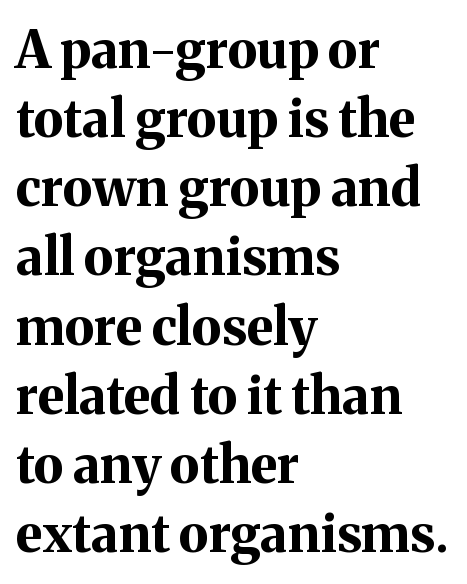
Looks like regular typesetting: each glyph gets only the width it needs. The letters stand upright; this is a roman face. The leading is moderate, giving the passage an even texture. Letterform terminals end in serifs throughout the passage. Descenders hang freely into open space. Casual observation: everything's shoved over to the left.
